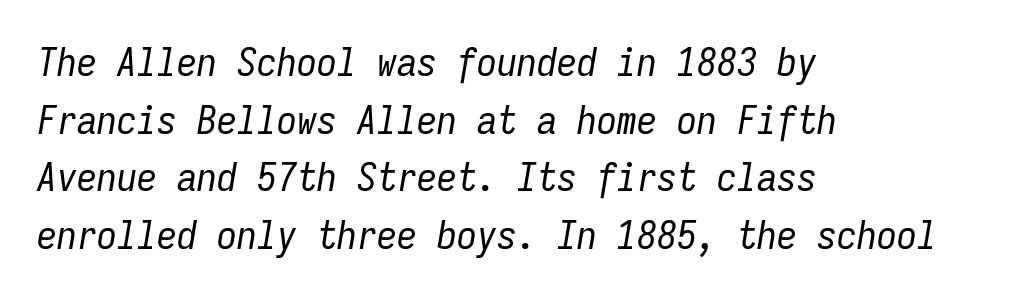
Q: Is the text bold? A: No.
Q: Is the text italic (slanted)? A: Yes, it leans right by about 9 degrees.
Q: Is the text underlined? A: No.
Q: How is the paragraph aligned? A: Left-aligned.
Q: Is the spacing between letters normal or unusually wide? A: Normal.
Q: Is the spacing between lines tight, normal or loose? A: Normal.
Q: Width (condensed, normal, or wide)? A: Condensed.
Q: Stroke contrast? A: Low.
Q: x-height? A: Medium.
Q: Monospaced? A: Yes.
